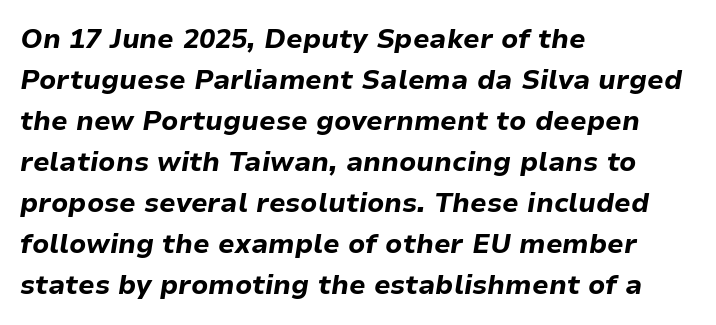
Regarding leading, the lines here are spaced in the standard way. How heavy is the stroke? Heavy — this is a bold. Notice how the passage keeps a crisp vertical edge on the left only. There's an unmistakable incline to the writing here.
